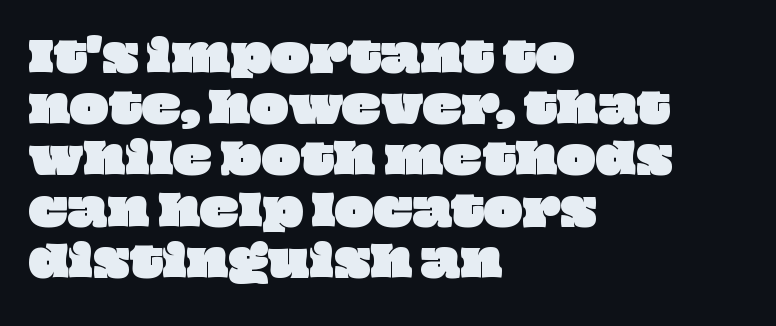
{"width": "wide", "stroke_contrast": "low", "x_height": "large", "monospaced": "no", "underline": "no", "align": "left", "line_spacing": "normal", "line_spacing_ratio": 1.25, "letter_spacing": "normal", "letter_spacing_em": 0.0, "glyph_px": 41}
